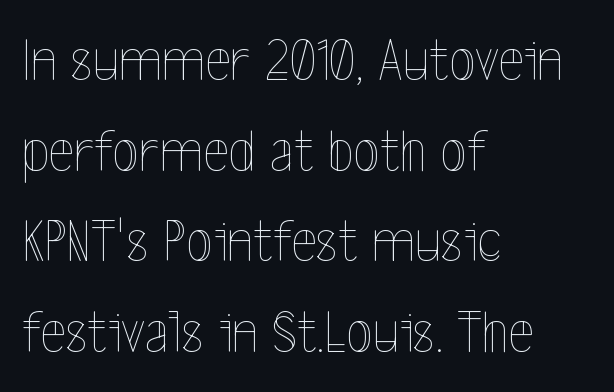
Bare-footed words on every line. The lettering stays uniformly vertical, giving the passage a roman look. The font sits on the lighter half of the weight spectrum, regular included. This sample has the flowing, uneven cadence of proportional lettering. Reading down the block, your eye returns to a fixed left position each line.
